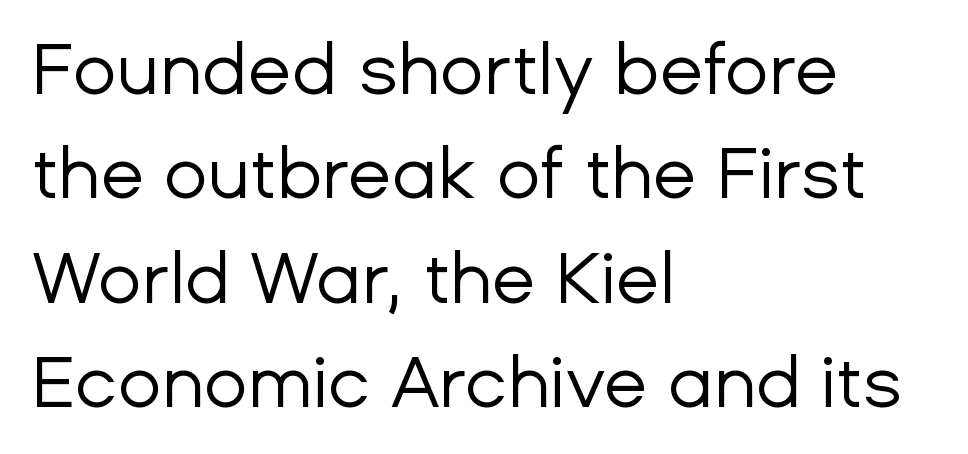
Q: Is the text bold? A: No.
Q: Is the text italic (slanted)? A: No, it is upright.
Q: Is the typeface a serif or a sans-serif typeface? A: Sans-serif.
Q: Is the text underlined? A: No.
Q: How is the paragraph aligned? A: Left-aligned.
Q: Is the spacing between letters normal or unusually wide? A: Normal.
Q: Is the spacing between lines tight, normal or loose? A: Normal.
Q: Width (condensed, normal, or wide)? A: Normal.
Q: Stroke contrast? A: Low.
Q: x-height? A: Medium.
Q: Monospaced? A: No.
